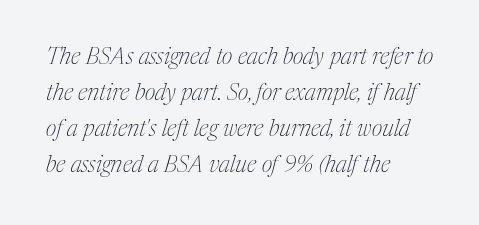
In terms of letterspacing, this is plain default setting. The leading is moderate, giving the passage an even texture. Characters are canted at an angle relative to the baseline's perpendicular. Each stroke keeps to a modest, everyday thickness or less.
